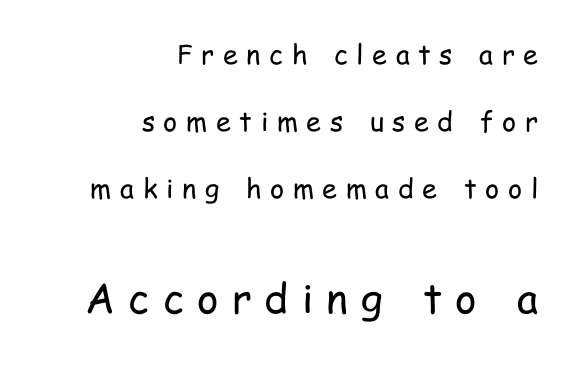
The image shows 41 px regular-weight, condensed sans-serif type, upright; set right-aligned, loose line spacing (2.48x), unusually wide letter spacing (+0.32 em), not underlined; the second (bottom) block is 1.52x larger; low stroke contrast and a medium x-height.
